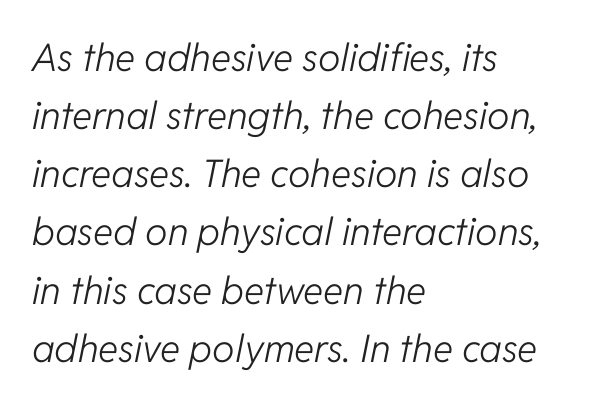
Q: Is the text bold? A: No.
Q: Is the text italic (slanted)? A: Yes, it leans right by about 11 degrees.
Q: Is the text underlined? A: No.
Q: How is the paragraph aligned? A: Left-aligned.
Q: Is the spacing between letters normal or unusually wide? A: Normal.
Q: Is the spacing between lines tight, normal or loose? A: Normal.
Q: Width (condensed, normal, or wide)? A: Normal.
Q: Stroke contrast? A: Low.
Q: x-height? A: Medium.
Q: Monospaced? A: No.
